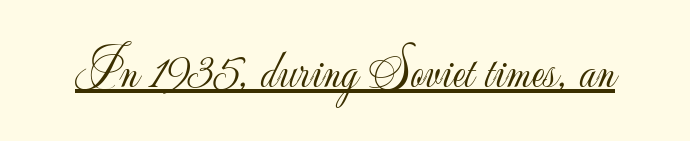
Does the type have serifs? No, each stem ends abruptly. Letters have the restrained weight of plain body copy at most. How are the letters spaced? Ordinarily, with no added tracking. Spacing verdict: proportional, widths tailored to each character.
